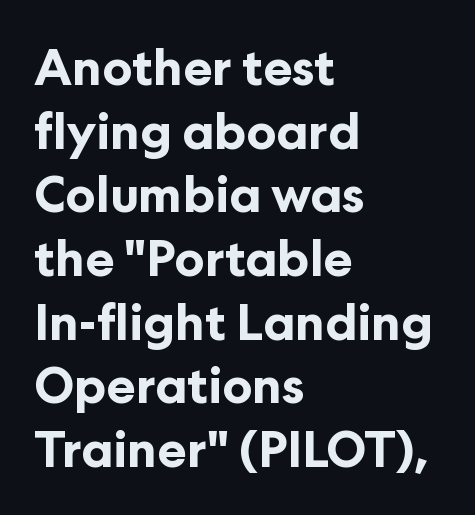
The image shows 49 px bold sans-serif type, upright; set left-aligned, normal line spacing (1.3x), normal letter spacing, not underlined; low stroke contrast and a medium x-height.
